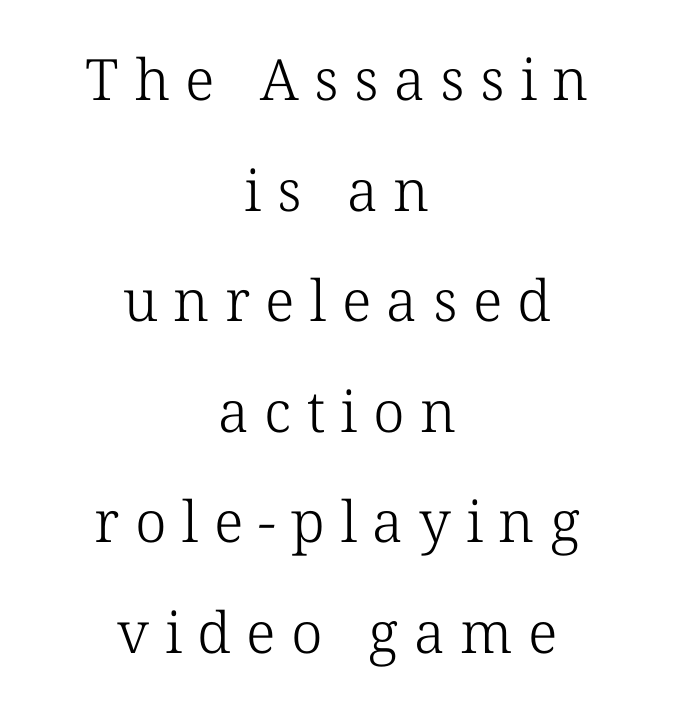
The rendering positions every line midway between the sides. Line spacing here is loose. A light-to-regular cut is what we see here. A typesetter would call this proportional, since set widths differ per character. What kind of face is this? One with serifs. Just letters on the line, the space beneath them empty.
